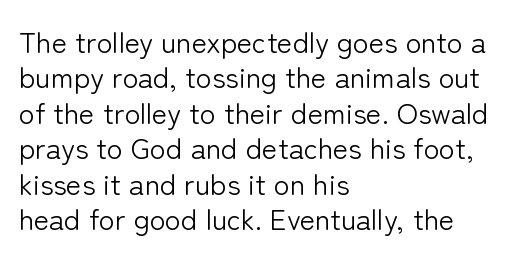
Q: Is the text bold? A: No.
Q: Is the text italic (slanted)? A: No, it is upright.
Q: Is the typeface a serif or a sans-serif typeface? A: Sans-serif.
Q: Is the text underlined? A: No.
Q: How is the paragraph aligned? A: Left-aligned.
Q: Is the spacing between letters normal or unusually wide? A: Normal.
Q: Width (condensed, normal, or wide)? A: Normal.
Q: Stroke contrast? A: Low.
Q: x-height? A: Medium.
Q: Monospaced? A: No.
